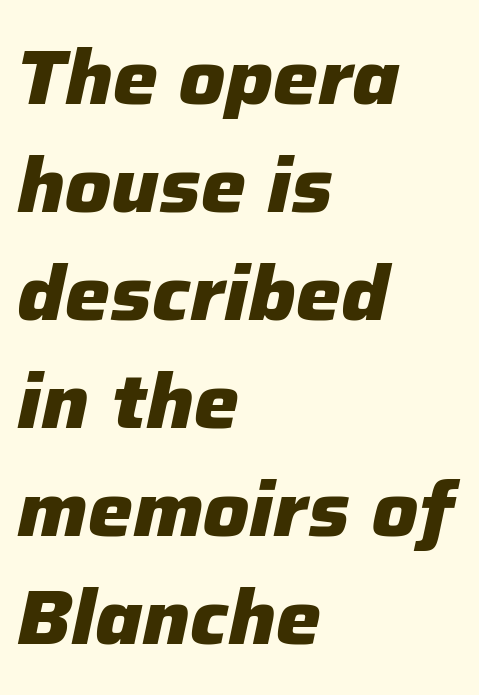
{"italic": "yes", "lean": "right", "slant_degrees": 12, "bold": "yes", "weight": "heavy", "width": "normal", "stroke_contrast": "low", "x_height": "medium", "monospaced": "no", "underline": "no", "align": "left", "line_spacing": "normal", "line_spacing_ratio": 1.42, "letter_spacing": "normal", "letter_spacing_em": 0.0, "glyph_px": 76}
